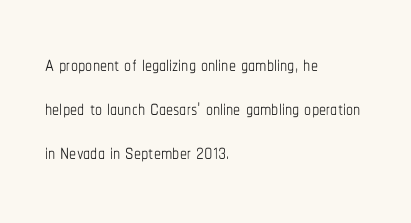
{"italic": "no", "bold": "no", "weight": "thin", "width": "condensed", "stroke_contrast": "low", "x_height": "medium", "monospaced": "no", "underline": "no", "align": "left", "line_spacing": "normal", "line_spacing_ratio": 1.57, "letter_spacing": "normal", "letter_spacing_em": 0.0, "glyph_px": 28}
